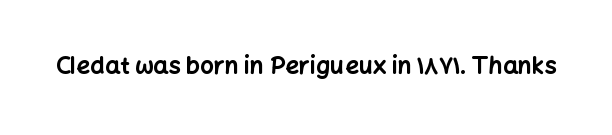
The image shows 24 px bold type, upright; set normal letter spacing, not underlined.
